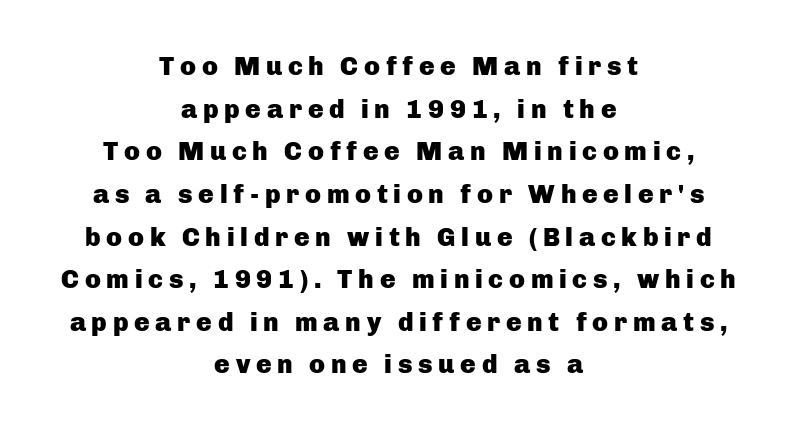
{"italic": "no", "bold": "yes", "underline": "no", "align": "center", "line_spacing": "normal", "line_spacing_ratio": 1.64, "letter_spacing": "wide", "letter_spacing_em": 0.22, "glyph_px": 26}
